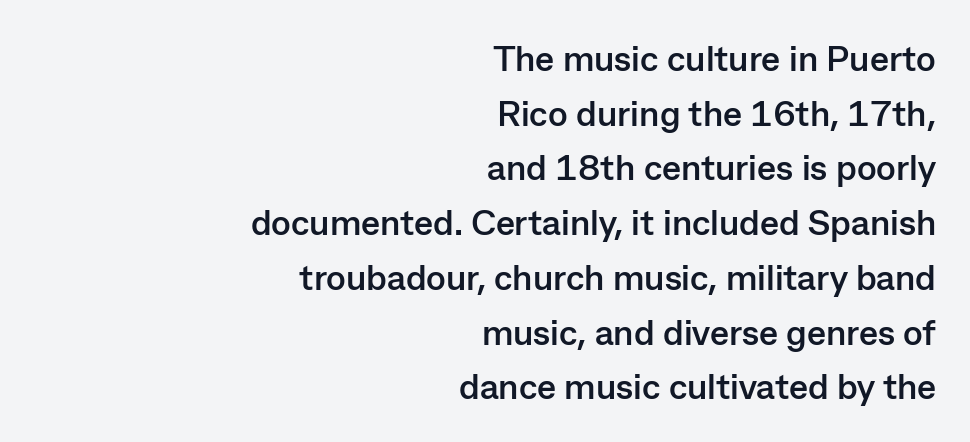
The image shows 36 px semibold sans-serif type, upright; set right-aligned, normal line spacing (1.52x), normal letter spacing, not underlined; low stroke contrast and a medium x-height.
